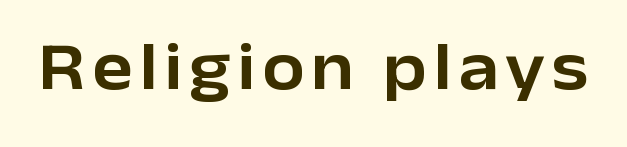
{"serif": "no", "italic": "no", "width": "normal", "stroke_contrast": "low", "x_height": "medium", "monospaced": "no", "underline": "no", "glyph_px": 68}
